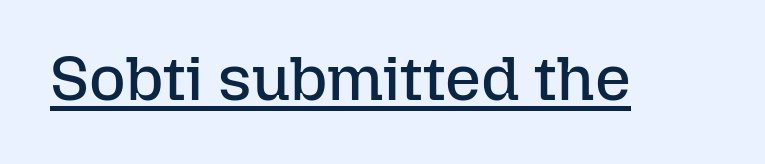
The image shows 63 px regular-weight type, upright; set normal letter spacing, underlined; low stroke contrast and a medium x-height.
